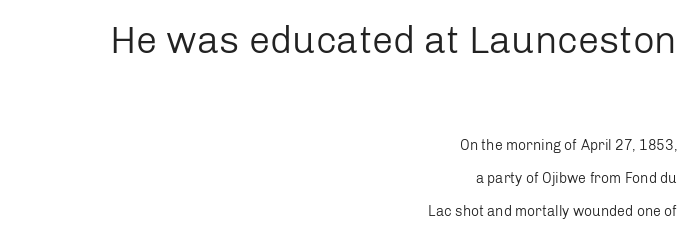
{"serif": "no", "italic": "no", "bold": "no", "weight": "regular", "width": "normal", "stroke_contrast": "low", "x_height": "medium", "monospaced": "no", "underline": "no", "align": "right", "line_spacing": "loose", "line_spacing_ratio": 2.34, "letter_spacing": "normal", "letter_spacing_em": 0.0, "larger_block": "first", "size_ratio": 2.71, "glyph_px": 38}
